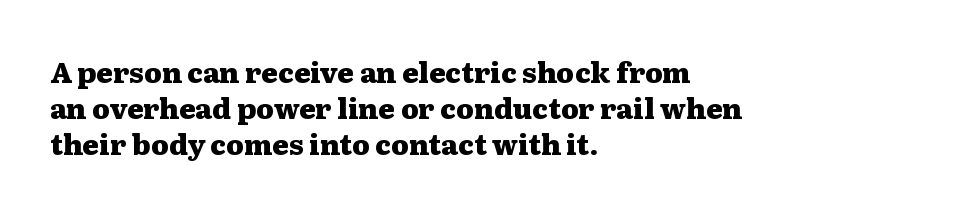
{"serif": "yes", "italic": "no", "bold": "yes", "weight": "heavy", "width": "wide", "stroke_contrast": "medium", "x_height": "medium", "monospaced": "no", "underline": "no", "align": "left", "line_spacing": "normal", "line_spacing_ratio": 1.29, "letter_spacing": "normal", "letter_spacing_em": 0.0, "glyph_px": 28}
